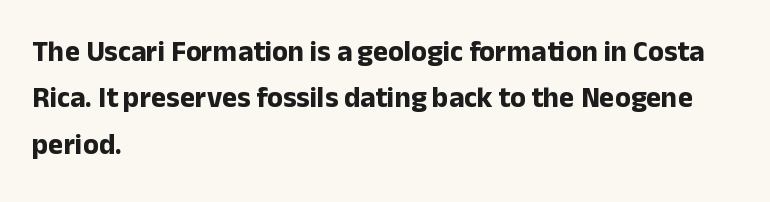
The image shows 29 px bold sans-serif type, upright; set left-aligned, normal line spacing (1.6x), normal letter spacing, not underlined; low stroke contrast and a medium x-height.
